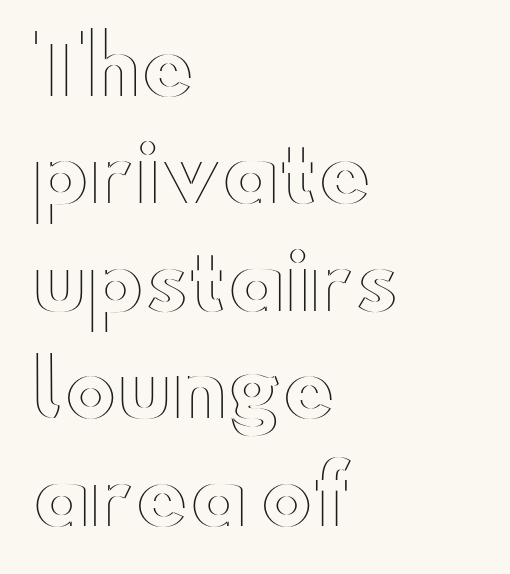
{"italic": "no", "width": "wide", "x_height": "small", "monospaced": "no", "underline": "no", "align": "left", "line_spacing": "normal", "line_spacing_ratio": 1.36, "letter_spacing": "normal", "letter_spacing_em": 0.0, "glyph_px": 79}
